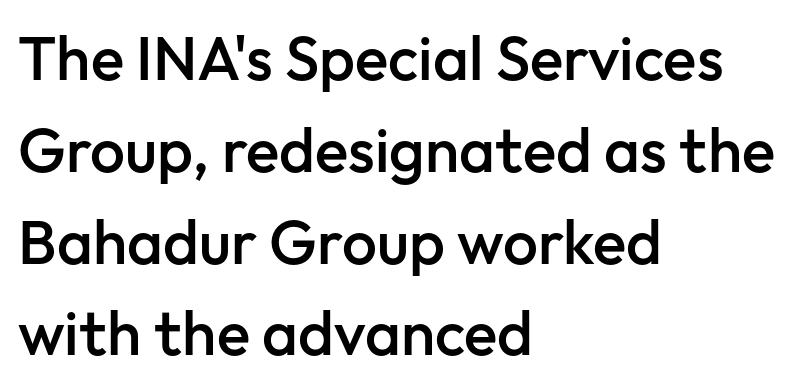
The image shows 62 px semibold sans-serif type, upright; set left-aligned, normal line spacing (1.48x), normal letter spacing, not underlined; low stroke contrast and a medium x-height.
